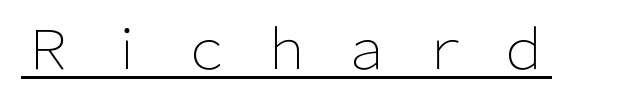
{"serif": "no", "italic": "no", "bold": "no", "weight": "light", "width": "normal", "stroke_contrast": "low", "x_height": "medium", "monospaced": "no", "underline": "yes", "letter_spacing": "wide", "letter_spacing_em": 0.47, "glyph_px": 54}
